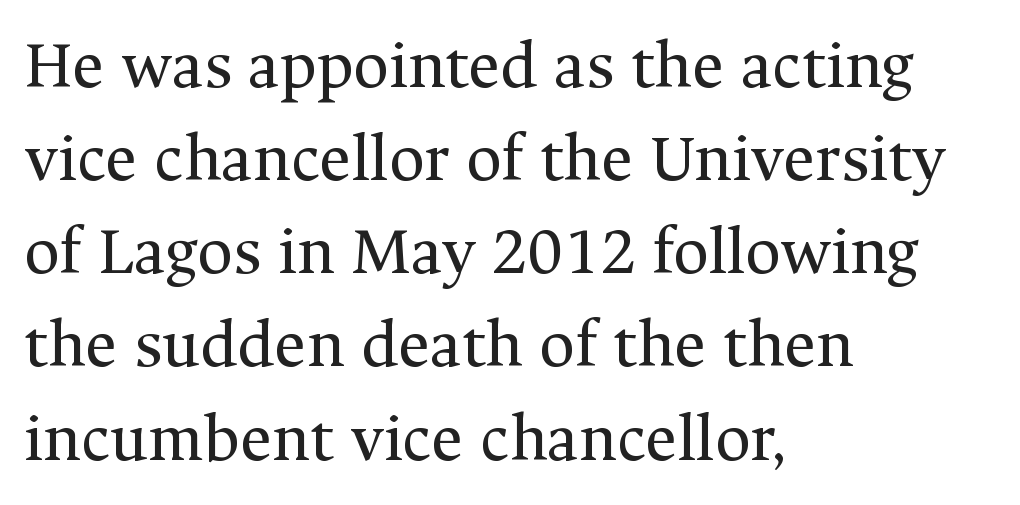
{"serif": "yes", "italic": "no", "bold": "no", "weight": "regular", "width": "normal", "stroke_contrast": "medium", "x_height": "medium", "monospaced": "no", "underline": "no", "align": "left", "line_spacing": "normal", "line_spacing_ratio": 1.35, "letter_spacing": "normal", "letter_spacing_em": 0.0, "glyph_px": 69}
